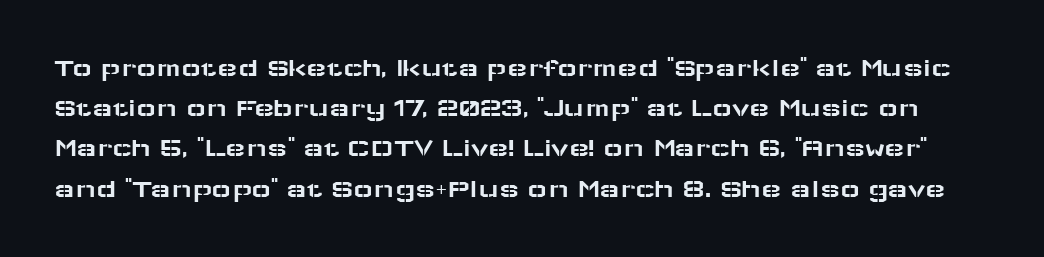
Q: Is the text italic (slanted)? A: No, it is upright.
Q: Is the text underlined? A: No.
Q: Is the spacing between letters normal or unusually wide? A: Normal.
Q: Is the spacing between lines tight, normal or loose? A: Normal.
